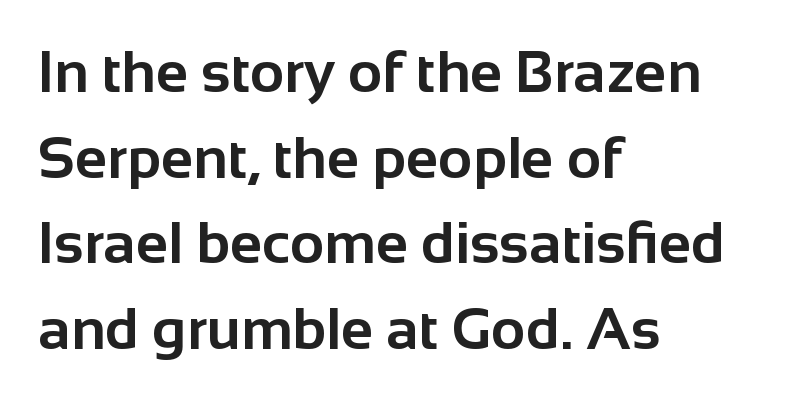
Quick note: interline space is typical. The zone under the glyphs is completely vacant. The typography opts for an upright posture over an oblique one. The characters look thick and weighty, a clear bold.
